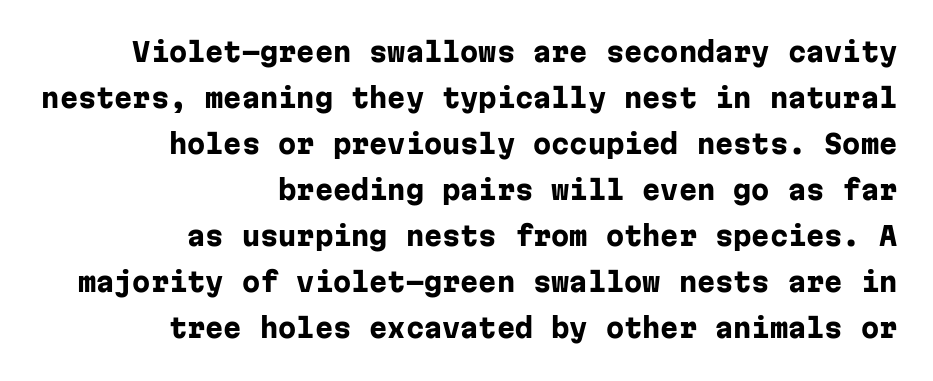
{"italic": "no", "bold": "yes", "underline": "no", "align": "right", "line_spacing_ratio": 1.77, "letter_spacing": "normal", "letter_spacing_em": 0.0, "glyph_px": 26}
